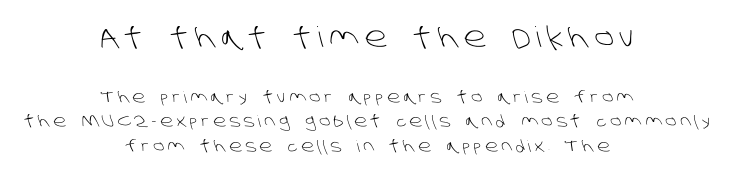
The image shows 28 px light sans-serif type; set centered, normal line spacing (1.54x), unusually wide letter spacing (+0.22 em), not underlined; the first (top) block is 1.75x larger; low stroke contrast and a large x-height.
